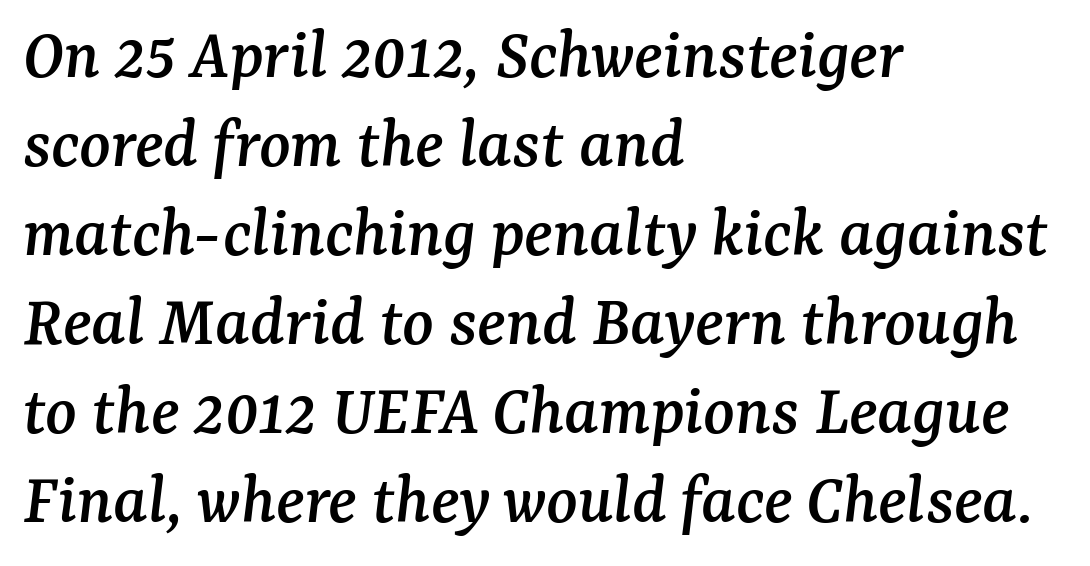
The image shows 73 px serif type, italic (leaning right); set left-aligned, line spacing 1.22x, normal letter spacing, not underlined; medium stroke contrast and a medium x-height.
